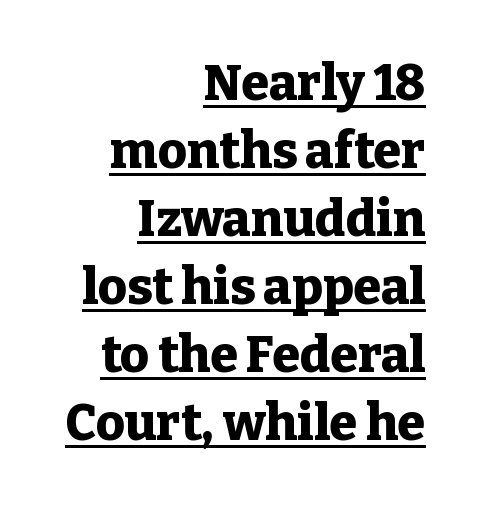
The image shows 50 px heavy serif type, upright; set right-aligned, normal line spacing (1.36x), normal letter spacing, underlined; low stroke contrast and a medium x-height.
